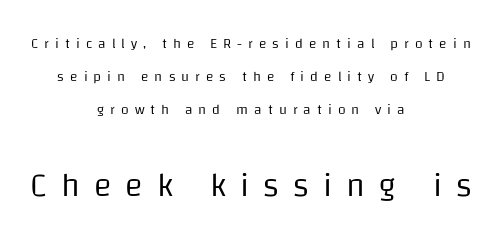
The image shows 33 px regular-weight sans-serif type, upright; set centered, loose line spacing (2.34x), unusually wide letter spacing (+0.43 em), not underlined; the second (bottom) block is 2.36x larger; low stroke contrast and a large x-height.
